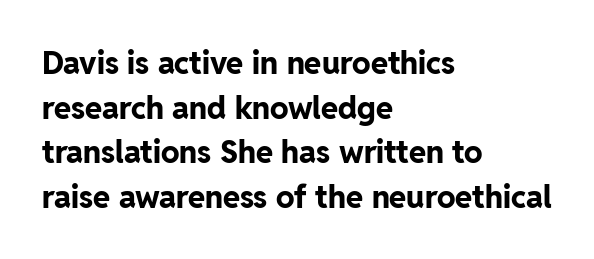
The image shows 31 px bold sans-serif type, upright; set left-aligned, normal line spacing (1.44x), normal letter spacing, not underlined; low stroke contrast and a medium x-height.
